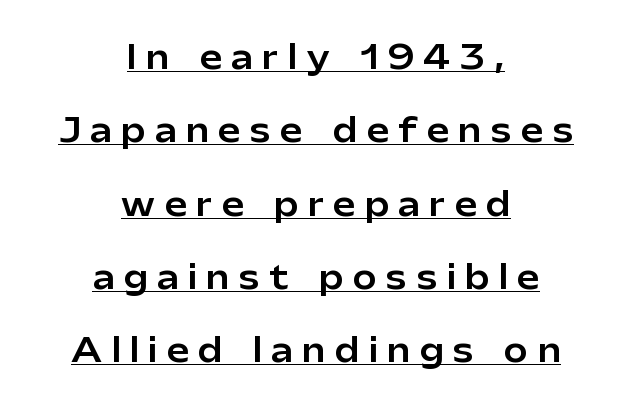
Q: Is the text italic (slanted)? A: No, it is upright.
Q: Is the typeface a serif or a sans-serif typeface? A: Sans-serif.
Q: Is the text underlined? A: Yes.
Q: How is the paragraph aligned? A: Centered.
Q: Is the spacing between letters normal or unusually wide? A: Unusually wide.
Q: Is the spacing between lines tight, normal or loose? A: Loose.
Q: Width (condensed, normal, or wide)? A: Normal.
Q: Stroke contrast? A: Low.
Q: x-height? A: Medium.
Q: Monospaced? A: No.
